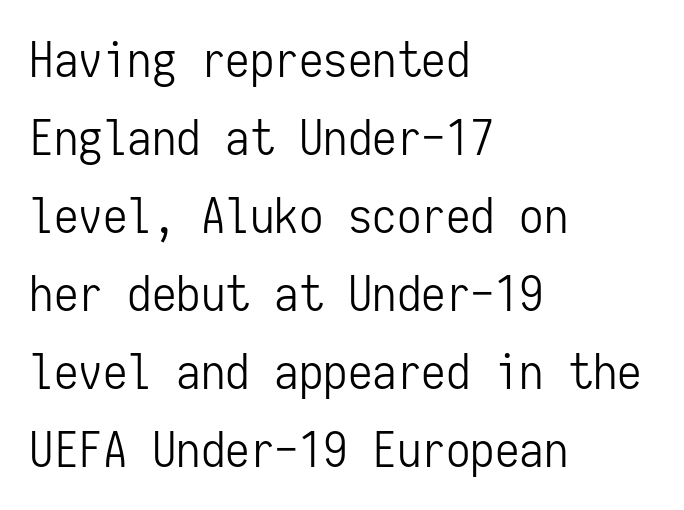
Is the block centered? No — it sits flush against the left margin. These lines sit exactly where default settings would place them. These glyphs show unthickened strokes, regular width or finer. What kind of face is this? One without serifs — a sans. Characters remain perfectly vertical along every line.
